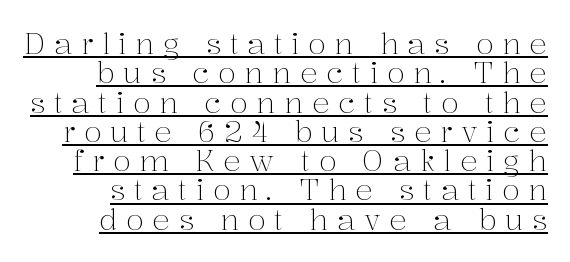
Each letter keeps its own natural width here, so spacing adapts to shape. The passage shown is underscored from start to finish. The cut favours lightness, reaching ordinary text weight at its darkest. Nope, not italic — everything's standing straight.
